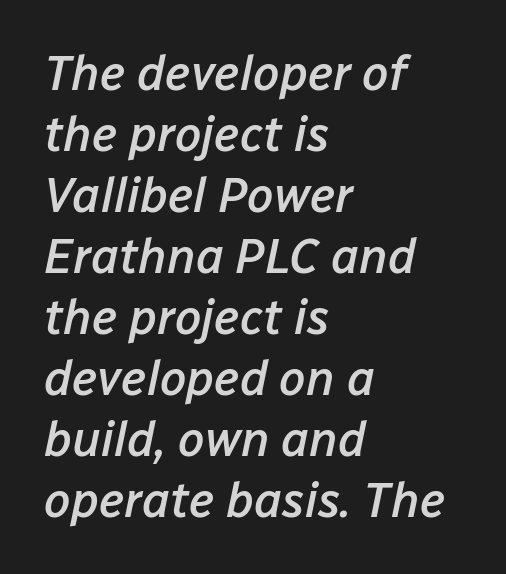
Q: Is the text bold? A: Semi-bold.
Q: Is the text italic (slanted)? A: Yes, it leans right by about 12 degrees.
Q: Is the text underlined? A: No.
Q: How is the paragraph aligned? A: Left-aligned.
Q: Is the spacing between letters normal or unusually wide? A: Normal.
Q: Is the spacing between lines tight, normal or loose? A: Normal.
Q: Width (condensed, normal, or wide)? A: Normal.
Q: Stroke contrast? A: Low.
Q: x-height? A: Medium.
Q: Monospaced? A: No.
